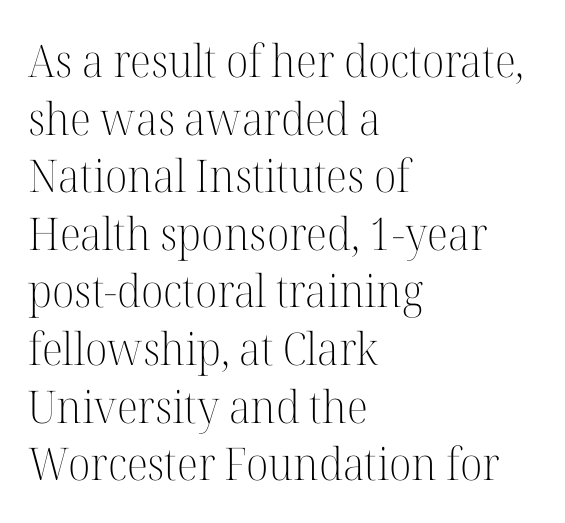
Quick note: underline off. Regular leading. This sample is left-justified, so line endings fall wherever the words run out. Words appear dense and cohesive because spacing is normal. Ascenders rise straight up at ninety degrees. Here the designer chose a conventional face with non-uniform glyph widths.
